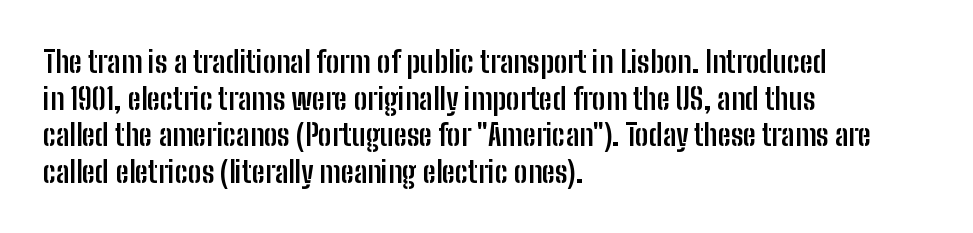
These lines are rendered in a variable-pitch font. Between one letter and the next there's only the usual sliver of space. These lines stack with their left ends in a neat column. This is the regular roman posture of the typeface.
